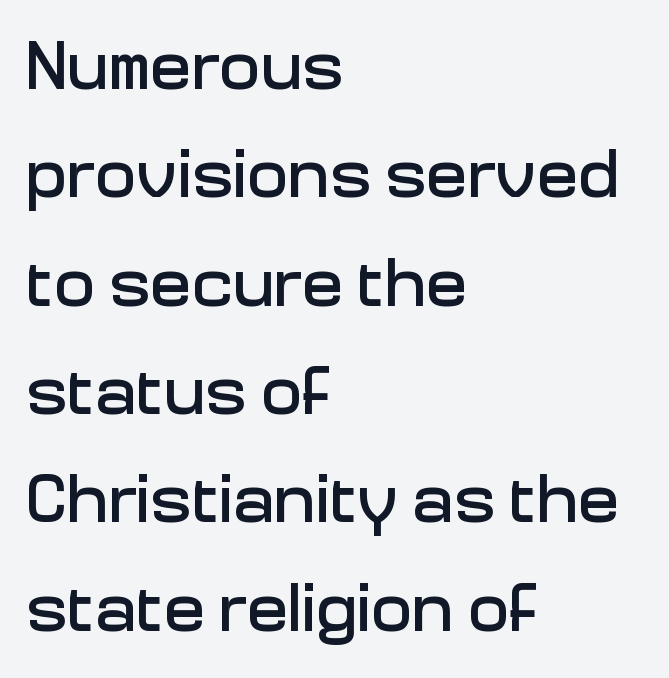
The image shows 69 px sans-serif type, upright; set left-aligned, normal line spacing (1.57x), normal letter spacing, not underlined; low stroke contrast and a medium x-height.
